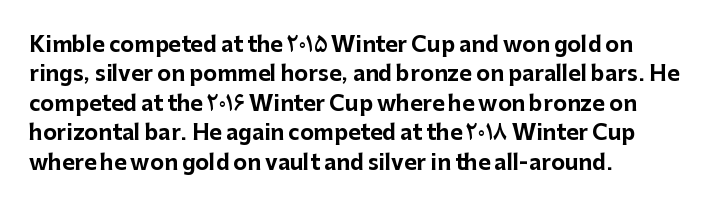
Posture: upright roman. Underlining? Definitely not there. Each line starts at the same left margin while the right side varies. Stroke thickness is high; the sample reads as a true bold. The block of text has a typical density, with ordinary space between rows.
